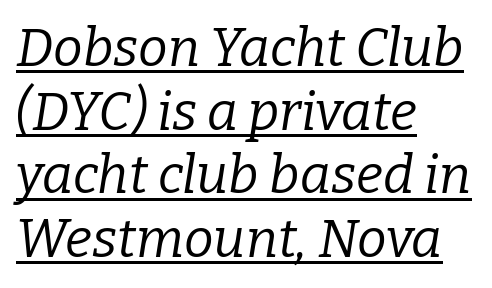
{"serif": "yes", "italic": "yes", "lean": "right", "slant_degrees": 9, "bold": "no", "weight": "regular", "width": "normal", "stroke_contrast": "low", "x_height": "medium", "monospaced": "no", "underline": "yes", "align": "left", "line_spacing_ratio": 1.2, "letter_spacing": "normal", "letter_spacing_em": 0.0, "glyph_px": 53}
